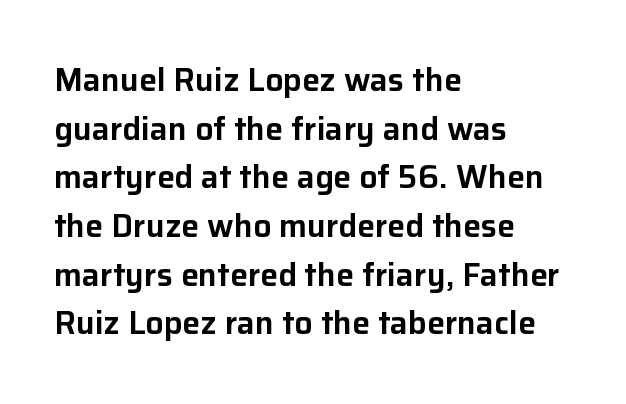
{"serif": "no", "italic": "no", "width": "normal", "stroke_contrast": "low", "x_height": "medium", "monospaced": "no", "underline": "no", "align": "left", "line_spacing": "normal", "line_spacing_ratio": 1.52, "letter_spacing": "normal", "letter_spacing_em": 0.0, "glyph_px": 32}
